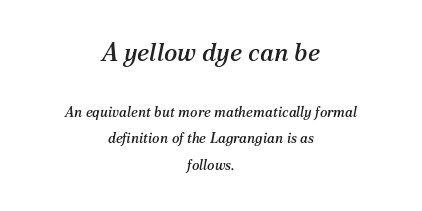
Q: Is the text italic (slanted)? A: Yes, it leans right by about 12 degrees.
Q: Is the text underlined? A: No.
Q: How is the paragraph aligned? A: Centered.
Q: Is the spacing between letters normal or unusually wide? A: Normal.
Q: Which block of text is set in a larger size, the first (top) or the second (bottom)? A: The first (top) one.
